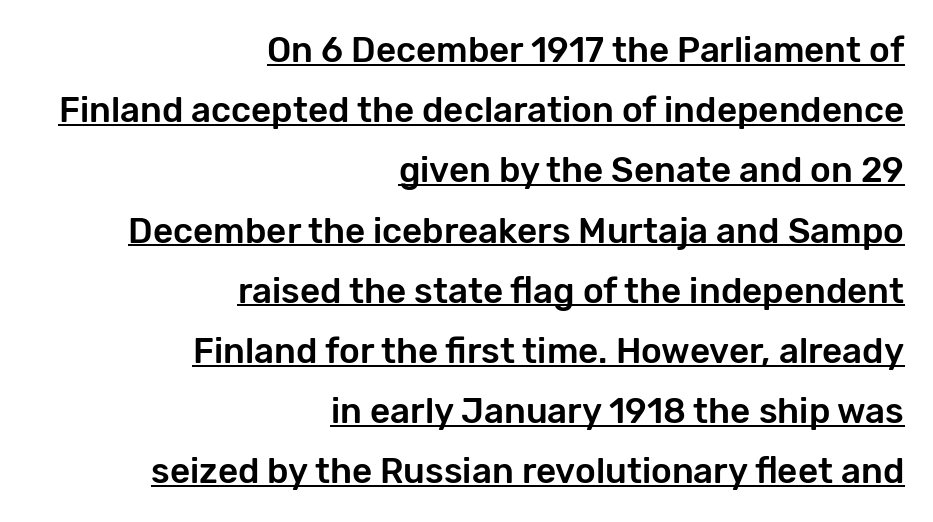
{"serif": "no", "italic": "no", "width": "normal", "stroke_contrast": "low", "x_height": "medium", "monospaced": "no", "underline": "yes", "align": "right", "line_spacing_ratio": 1.72, "letter_spacing": "normal", "letter_spacing_em": 0.0, "glyph_px": 35}
